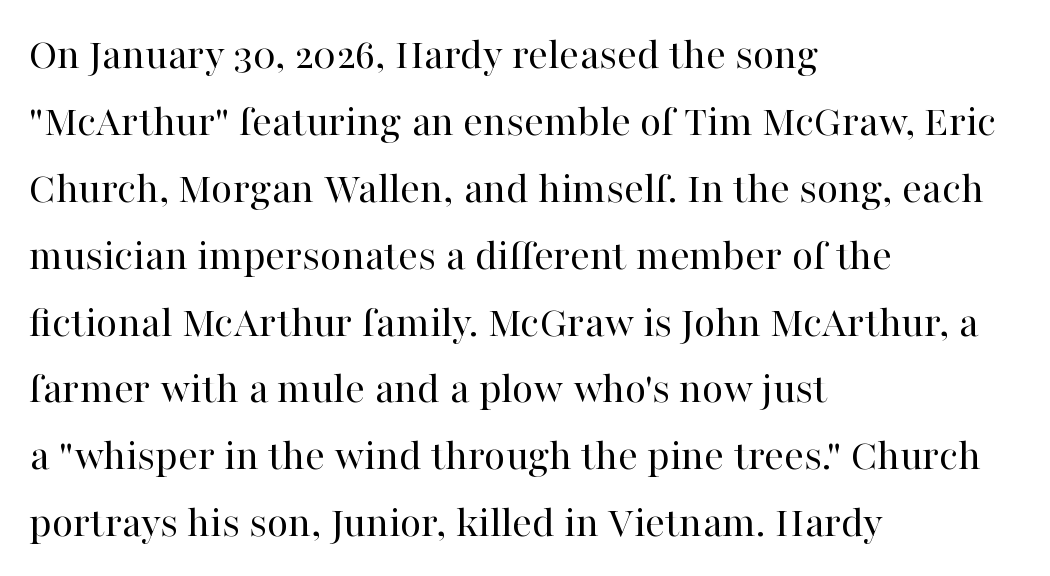
The image shows 44 px regular-weight serif type, upright; set left-aligned, normal line spacing (1.52x), normal letter spacing, not underlined; high stroke contrast and a medium x-height.
